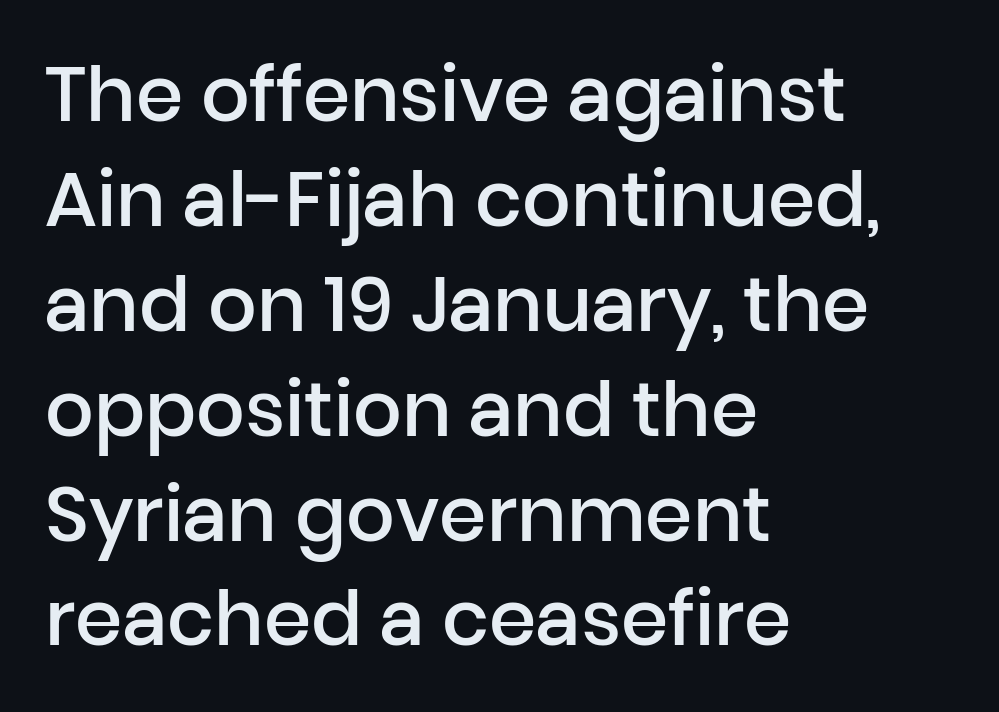
Notice the strokes are somewhat thickened but not fully heavy: this is a semibold. Serifs: no, the terminals of the letterforms are clean. Check under the words: just untouched page. One glance says typical: line gaps are just what's usual.
